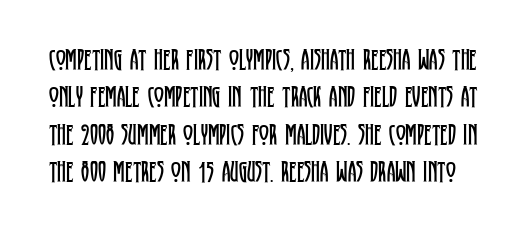
The passage shown is not underscored anywhere. Characters remain perfectly vertical along every line. Type style note: has serifs. This is not heavy type; no bold has been used. You could not count columns in this text — the font is proportionally spaced. These lines keep a tight, regular rhythm from letter to letter.
